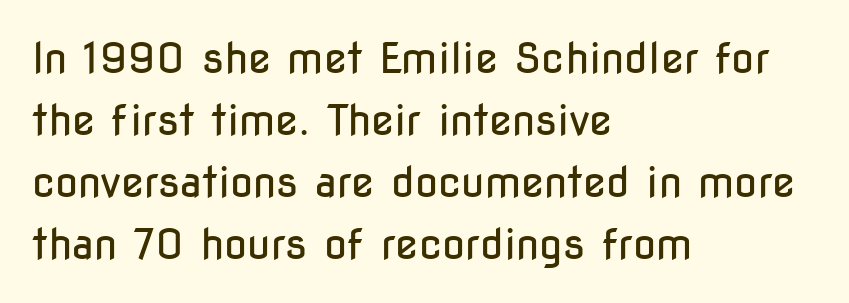
The image shows 42 px regular-weight, condensed sans-serif type, upright; set left-aligned, normal line spacing (1.48x), normal letter spacing, not underlined; low stroke contrast and a medium x-height.
